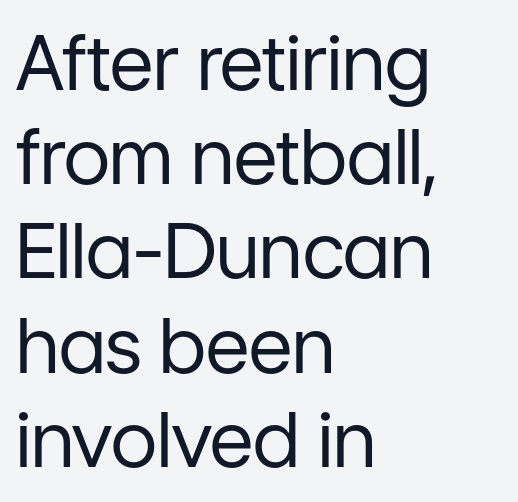
The image shows 76 px regular-weight sans-serif type, upright; set left-aligned, line spacing 1.24x, normal letter spacing, not underlined; low stroke contrast and a medium x-height.
